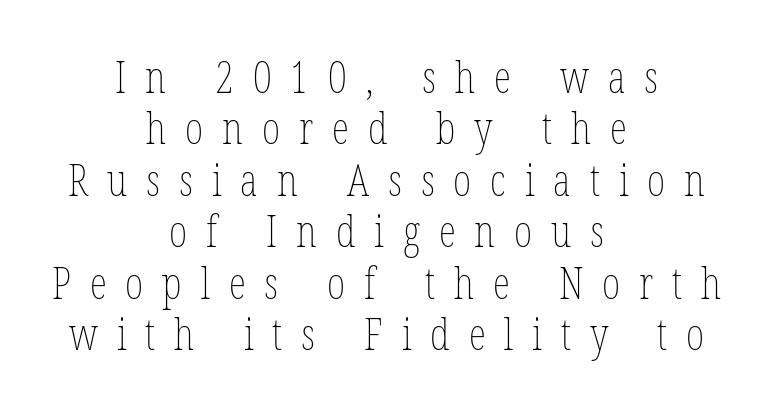
Line starts and ends both wander, symmetrically. The font's upright variant was chosen for this text. Letters rest on an invisible, unmarked baseline. Heft: none added — not bold. The tracking jumps out immediately: characters are airy and widely separated. Think of a printed novel: that variable character pitch is what you see here.
